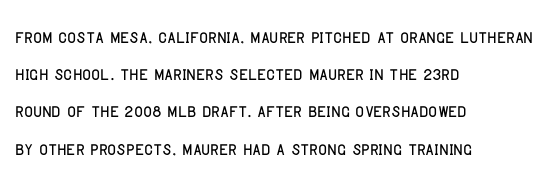
The image shows 24 px text type, upright; set left-aligned, normal line spacing (1.55x), normal letter spacing, not underlined.
